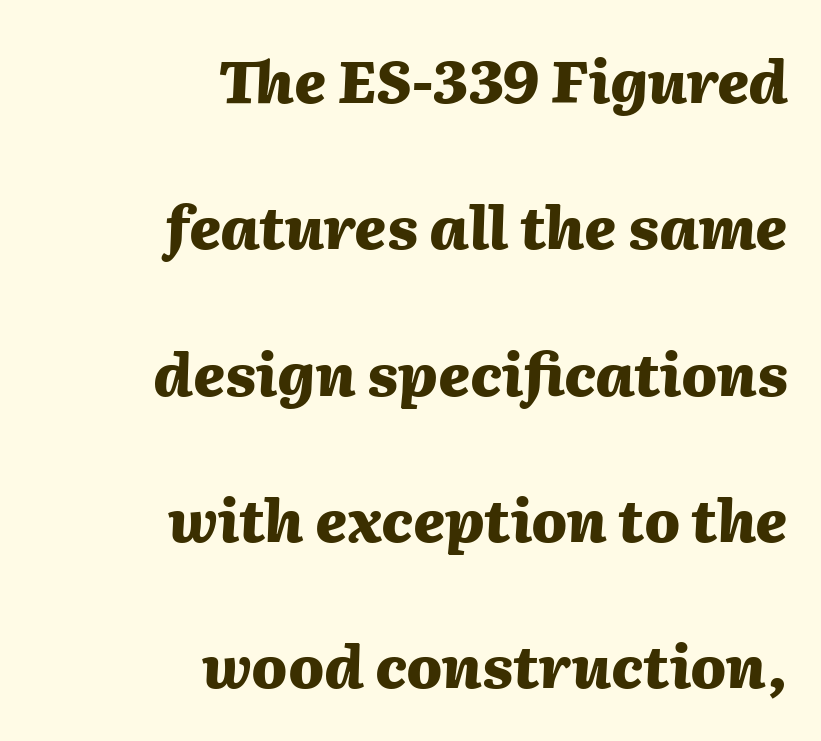
{"italic": "yes", "lean": "right", "slant_degrees": 2, "bold": "yes", "weight": "heavy", "width": "normal", "stroke_contrast": "medium", "x_height": "medium", "monospaced": "no", "underline": "no", "align": "right", "line_spacing": "loose", "line_spacing_ratio": 2.48, "letter_spacing": "normal", "letter_spacing_em": 0.0, "glyph_px": 59}
